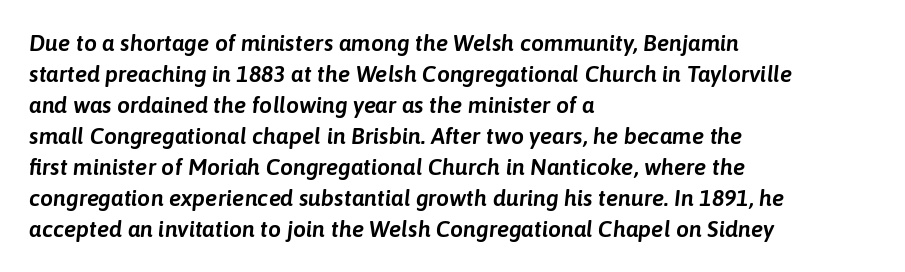
{"italic": "yes", "lean": "right", "slant_degrees": 6, "underline": "no", "align": "left", "line_spacing": "normal", "line_spacing_ratio": 1.35, "letter_spacing": "normal", "letter_spacing_em": 0.0, "glyph_px": 23}
